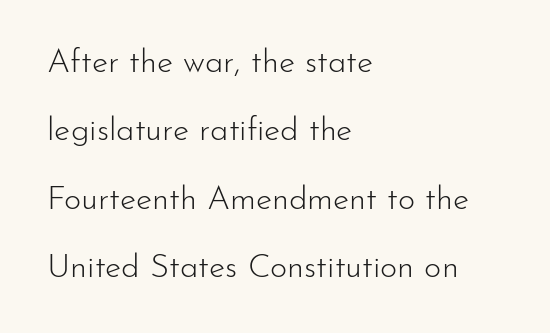
Q: Is the text bold? A: No.
Q: Is the text italic (slanted)? A: No, it is upright.
Q: Is the typeface a serif or a sans-serif typeface? A: Sans-serif.
Q: Is the text underlined? A: No.
Q: How is the paragraph aligned? A: Left-aligned.
Q: Is the spacing between letters normal or unusually wide? A: Normal.
Q: Is the spacing between lines tight, normal or loose? A: Loose.
Q: Width (condensed, normal, or wide)? A: Normal.
Q: Stroke contrast? A: Low.
Q: x-height? A: Small.
Q: Monospaced? A: No.
